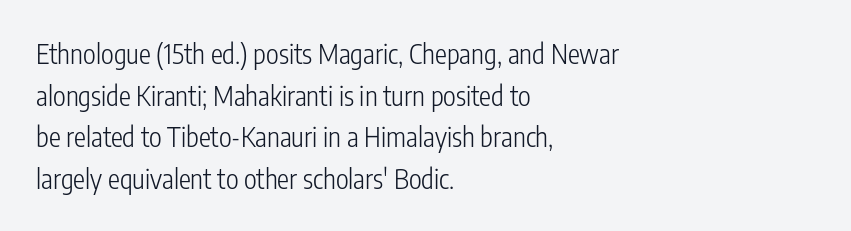
The image shows 27 px text type, upright; set left-aligned, normal line spacing (1.54x), normal letter spacing, not underlined.
